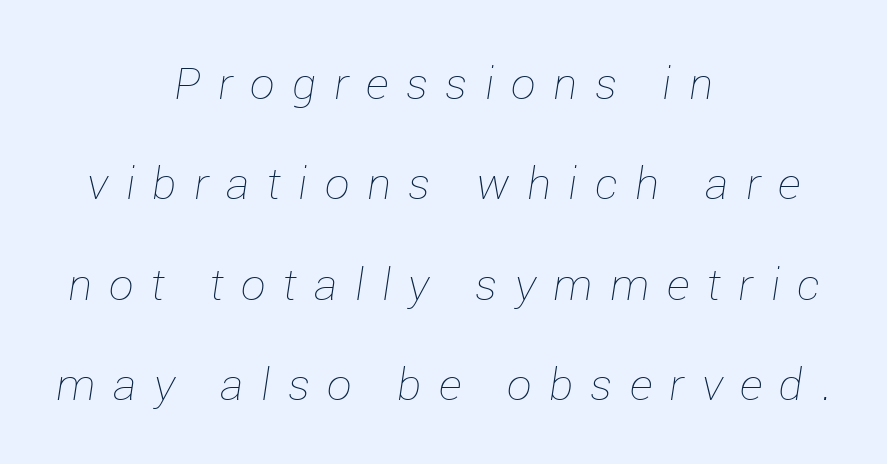
{"italic": "yes", "lean": "right", "slant_degrees": 12, "bold": "no", "weight": "thin", "width": "normal", "stroke_contrast": "low", "x_height": "medium", "monospaced": "no", "underline": "no", "align": "center", "line_spacing": "loose", "line_spacing_ratio": 2.28, "letter_spacing": "wide", "letter_spacing_em": 0.4, "glyph_px": 44}
